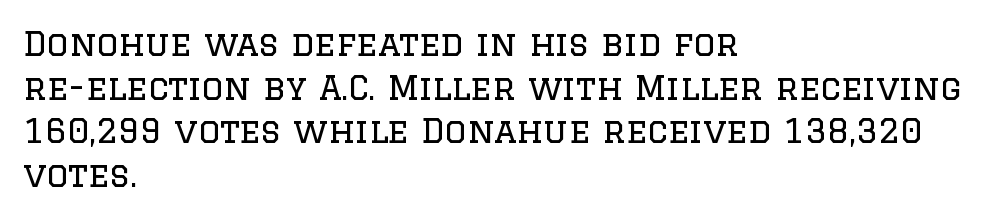
Q: Is the text bold? A: No.
Q: Is the text italic (slanted)? A: No, it is upright.
Q: Is the typeface a serif or a sans-serif typeface? A: Serif.
Q: Is the text underlined? A: No.
Q: How is the paragraph aligned? A: Left-aligned.
Q: Is the spacing between letters normal or unusually wide? A: Normal.
Q: Is the spacing between lines tight, normal or loose? A: Normal.
Q: Width (condensed, normal, or wide)? A: Normal.
Q: Stroke contrast? A: Low.
Q: x-height? A: Large.
Q: Monospaced? A: No.
